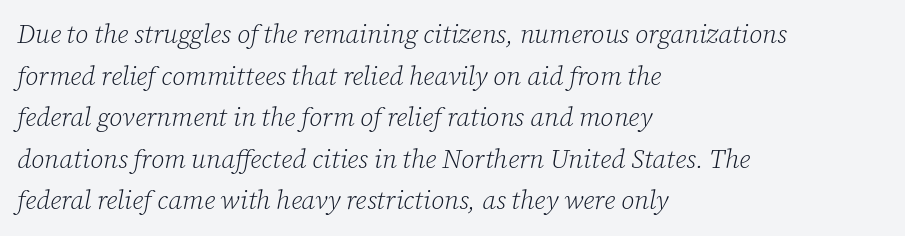
The image shows 26 px text type, italic (leaning right); set left-aligned, normal line spacing (1.6x), normal letter spacing, not underlined.
